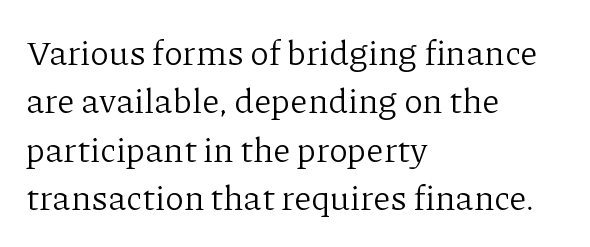
{"serif": "yes", "italic": "no", "bold": "no", "weight": "light", "width": "normal", "stroke_contrast": "low", "x_height": "medium", "monospaced": "no", "underline": "no", "align": "left", "line_spacing": "normal", "line_spacing_ratio": 1.38, "letter_spacing": "normal", "letter_spacing_em": 0.0, "glyph_px": 35}
